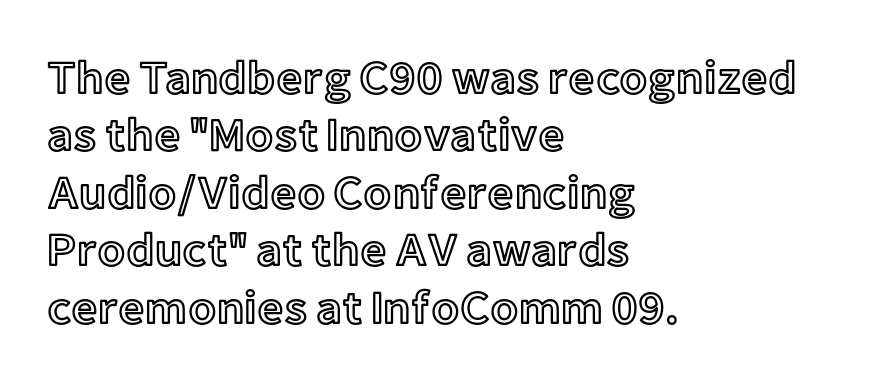
The image shows 46 px text type, upright; set left-aligned, normal line spacing (1.25x), normal letter spacing, not underlined; a medium x-height.
